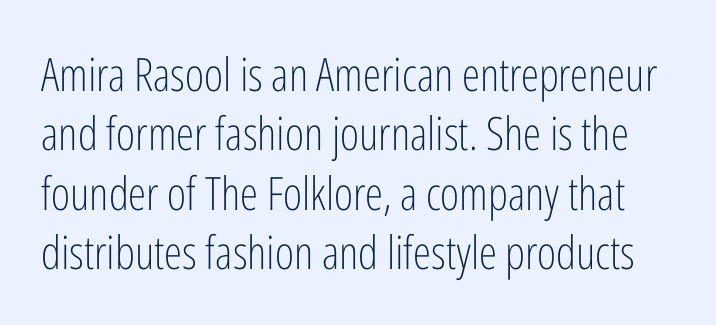
Q: Is the text bold? A: No.
Q: Is the text italic (slanted)? A: No, it is upright.
Q: Is the typeface a serif or a sans-serif typeface? A: Sans-serif.
Q: Is the text underlined? A: No.
Q: Is the spacing between letters normal or unusually wide? A: Normal.
Q: Is the spacing between lines tight, normal or loose? A: Normal.
Q: Width (condensed, normal, or wide)? A: Condensed.
Q: Stroke contrast? A: Low.
Q: x-height? A: Medium.
Q: Monospaced? A: No.
